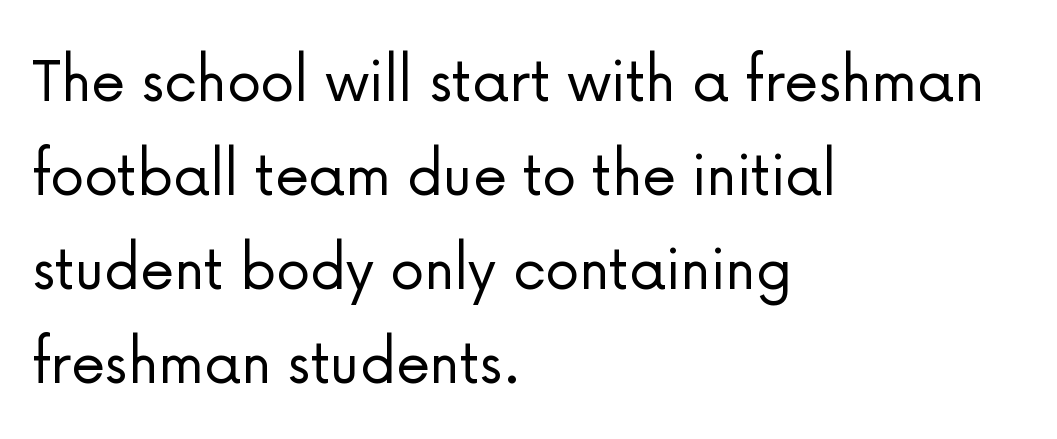
Q: Is the text bold? A: No.
Q: Is the text italic (slanted)? A: No, it is upright.
Q: Is the typeface a serif or a sans-serif typeface? A: Sans-serif.
Q: Is the text underlined? A: No.
Q: How is the paragraph aligned? A: Left-aligned.
Q: Is the spacing between letters normal or unusually wide? A: Normal.
Q: Is the spacing between lines tight, normal or loose? A: Normal.
Q: Width (condensed, normal, or wide)? A: Normal.
Q: Stroke contrast? A: Low.
Q: x-height? A: Medium.
Q: Monospaced? A: No.
